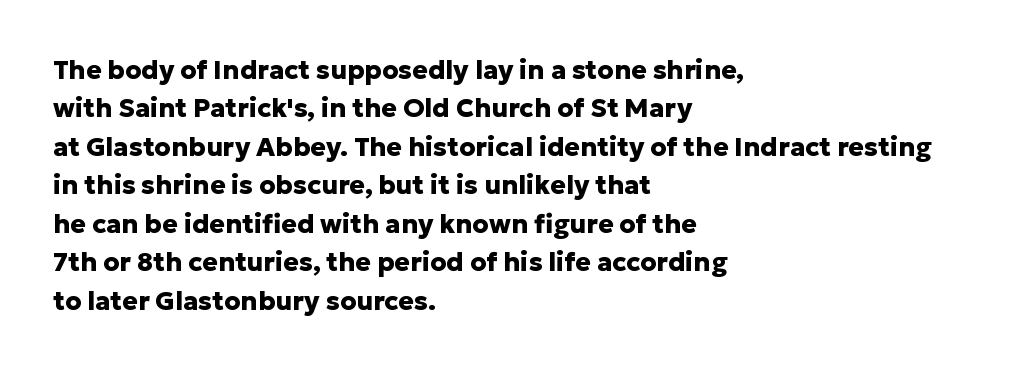
The image shows 26 px bold type, upright; set left-aligned, normal line spacing (1.48x), normal letter spacing, not underlined.
